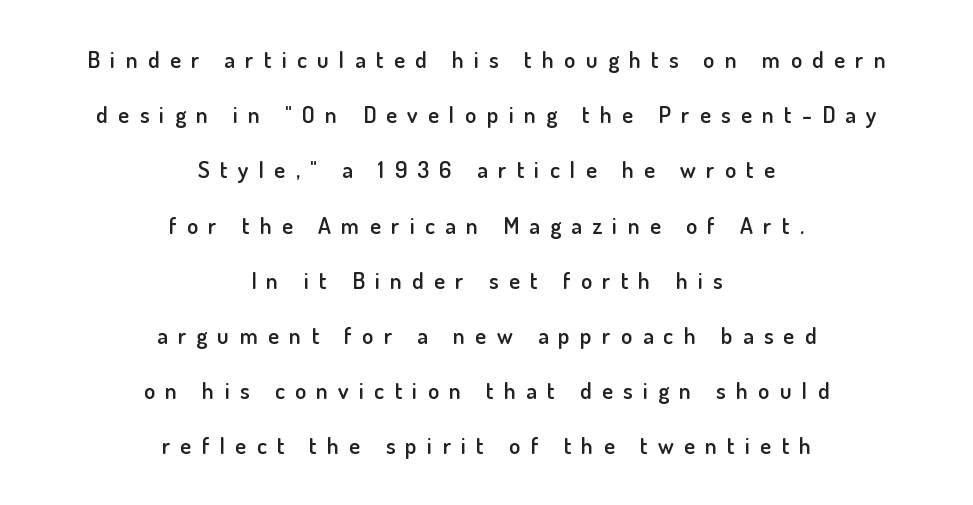
The image shows 23 px text type, upright; set centered, loose line spacing (2.4x), unusually wide letter spacing (+0.45 em), not underlined.
